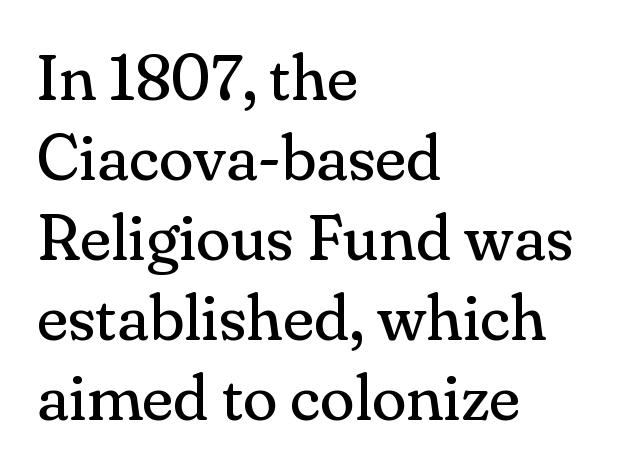
{"serif": "yes", "italic": "no", "bold": "no", "weight": "regular", "width": "normal", "stroke_contrast": "medium", "x_height": "small", "monospaced": "no", "underline": "no", "align": "left", "line_spacing": "normal", "line_spacing_ratio": 1.25, "letter_spacing": "normal", "letter_spacing_em": 0.0, "glyph_px": 64}
